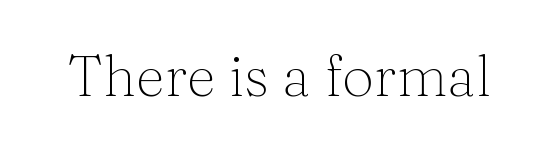
The image shows 57 px thin serif type, upright; set normal letter spacing, not underlined; medium stroke contrast and a medium x-height.
